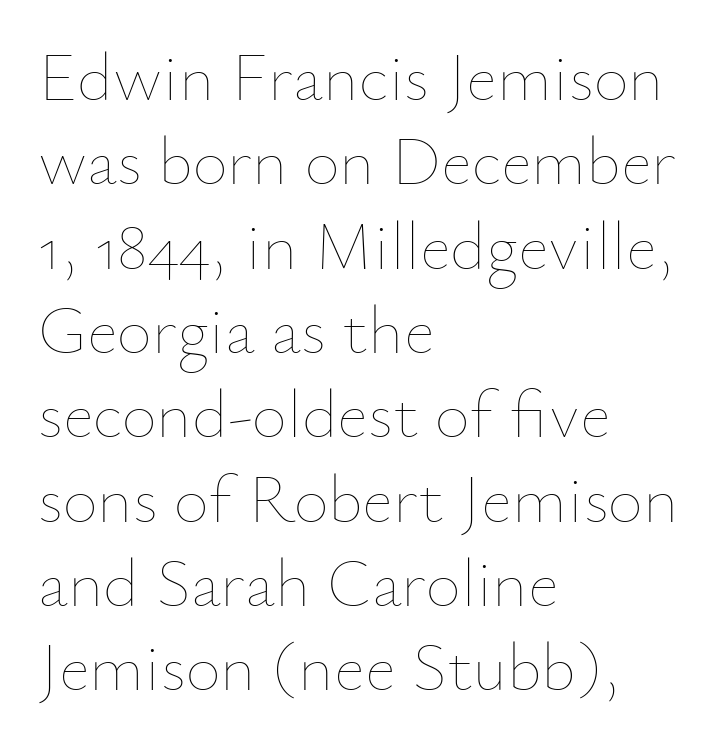
Each word holds together tightly as a unit, with standard inter-letter gaps. Proportional: the letters do not fall into vertical columns. This is not heavy type; no bold has been used. The lines in this sample share a left origin and differ only in where they stop. Quick note: underline off.
